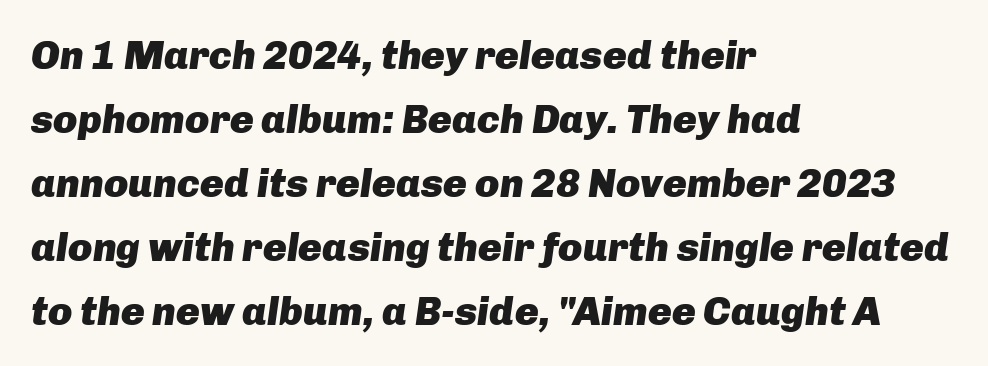
Q: Is the text bold? A: Yes.
Q: Is the text italic (slanted)? A: Yes, it leans right by about 8 degrees.
Q: Is the text underlined? A: No.
Q: How is the paragraph aligned? A: Left-aligned.
Q: Is the spacing between letters normal or unusually wide? A: Normal.
Q: Is the spacing between lines tight, normal or loose? A: Normal.
Q: Width (condensed, normal, or wide)? A: Normal.
Q: Stroke contrast? A: Low.
Q: x-height? A: Medium.
Q: Monospaced? A: No.
